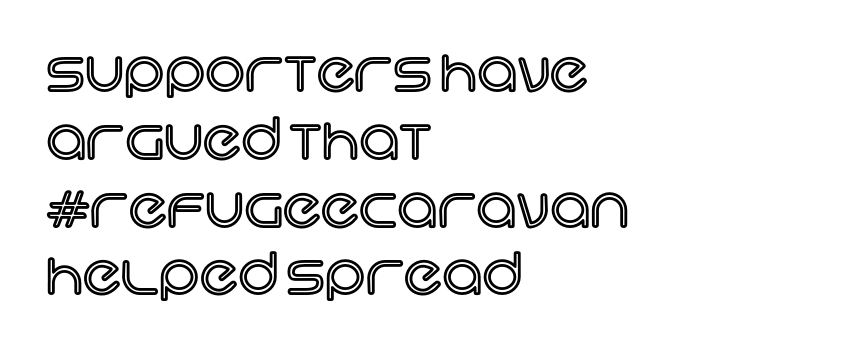
Honestly, there is no underline to notice here at all. No extra tracking has been applied to these lines. These lines are rendered in a variable-pitch font. A student would call this left alignment; a typographer would say flush left, rag right.
